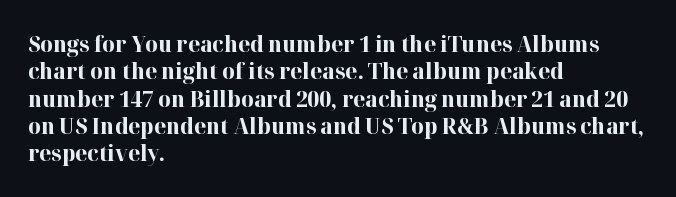
Q: Is the text bold? A: Yes.
Q: Is the text italic (slanted)? A: No, it is upright.
Q: Is the text underlined? A: No.
Q: How is the paragraph aligned? A: Left-aligned.
Q: Is the spacing between letters normal or unusually wide? A: Normal.
